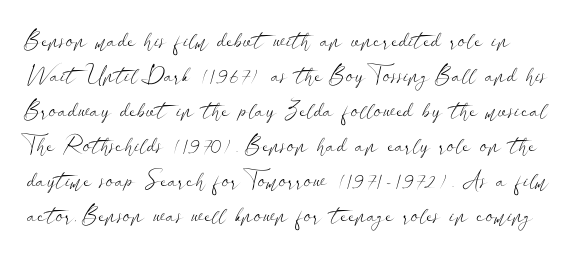
Q: Is the text bold? A: No.
Q: Is the text italic (slanted)? A: Yes.
Q: Is the text underlined? A: No.
Q: Is the spacing between letters normal or unusually wide? A: Normal.
Q: Is the spacing between lines tight, normal or loose? A: Normal.
